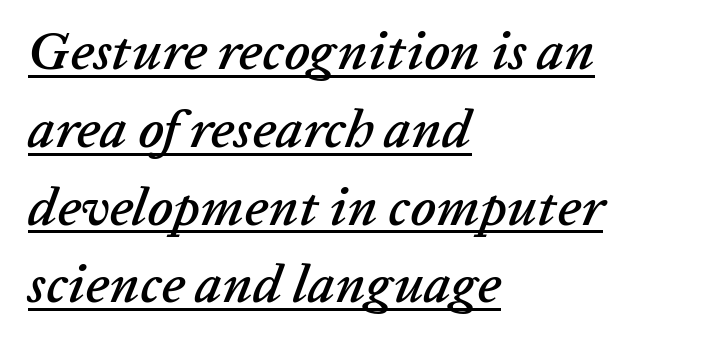
The image shows 54 px text type, italic (leaning right); set left-aligned, normal line spacing (1.44x), normal letter spacing, underlined; low stroke contrast and a medium x-height.
